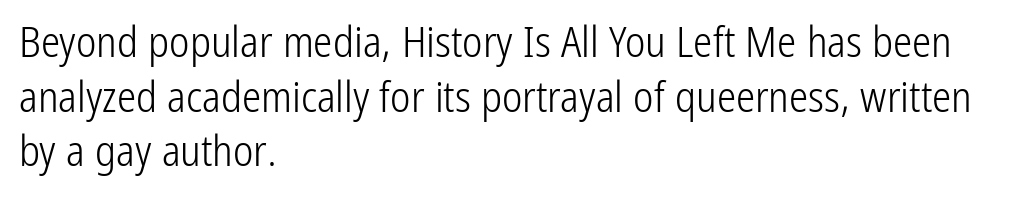
Q: Is the text bold? A: No.
Q: Is the text italic (slanted)? A: No, it is upright.
Q: Is the typeface a serif or a sans-serif typeface? A: Sans-serif.
Q: Is the text underlined? A: No.
Q: How is the paragraph aligned? A: Left-aligned.
Q: Is the spacing between letters normal or unusually wide? A: Normal.
Q: Is the spacing between lines tight, normal or loose? A: Normal.
Q: Width (condensed, normal, or wide)? A: Condensed.
Q: Stroke contrast? A: Low.
Q: x-height? A: Medium.
Q: Monospaced? A: No.
